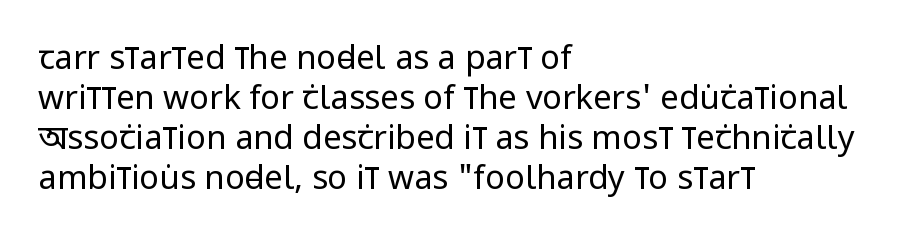
The image shows 33 px regular-weight, condensed sans-serif type, upright; set left-aligned, line spacing 1.21x, normal letter spacing, not underlined; low stroke contrast and a large x-height.
